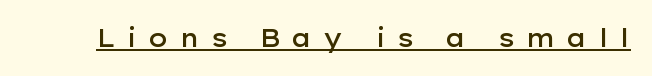
Q: Is the text bold? A: Semi-bold.
Q: Is the text italic (slanted)? A: No, it is upright.
Q: Is the text underlined? A: Yes.
Q: Is the spacing between letters normal or unusually wide? A: Unusually wide.
